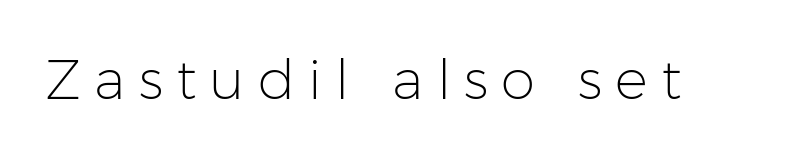
The image shows 55 px light sans-serif type, upright; set unusually wide letter spacing (+0.24 em), not underlined; low stroke contrast and a medium x-height.
